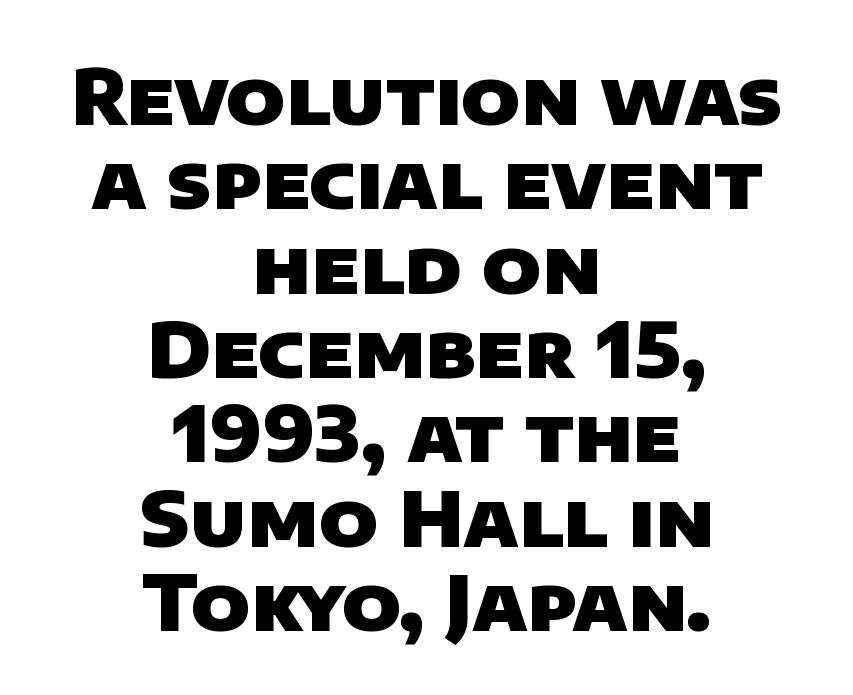
{"serif": "no", "bold": "yes", "weight": "heavy", "width": "normal", "stroke_contrast": "low", "x_height": "large", "monospaced": "no", "underline": "no", "align": "center", "line_spacing": "tight", "line_spacing_ratio": 1.11, "letter_spacing": "normal", "letter_spacing_em": 0.0, "glyph_px": 76}
